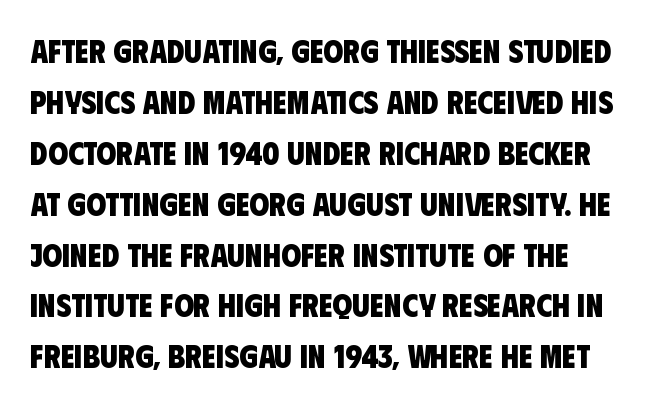
Q: Is the text bold? A: Yes.
Q: Is the typeface a serif or a sans-serif typeface? A: Sans-serif.
Q: Is the text underlined? A: No.
Q: Is the spacing between letters normal or unusually wide? A: Normal.
Q: Is the spacing between lines tight, normal or loose? A: Normal.
Q: Width (condensed, normal, or wide)? A: Condensed.
Q: Stroke contrast? A: Low.
Q: x-height? A: Large.
Q: Monospaced? A: No.
